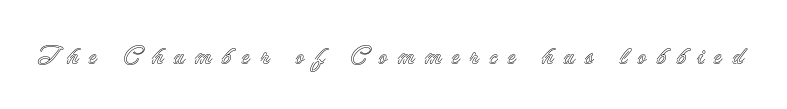
The image shows 25 px text type; set unusually wide letter spacing (+0.4 em), not underlined.
